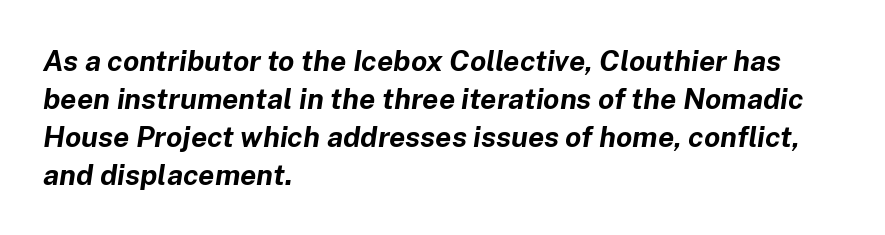
{"italic": "yes", "lean": "right", "slant_degrees": 8, "bold": "yes", "weight": "bold", "width": "normal", "stroke_contrast": "low", "x_height": "medium", "monospaced": "no", "underline": "no", "align": "left", "line_spacing": "normal", "line_spacing_ratio": 1.31, "letter_spacing": "normal", "letter_spacing_em": 0.0, "glyph_px": 29}
